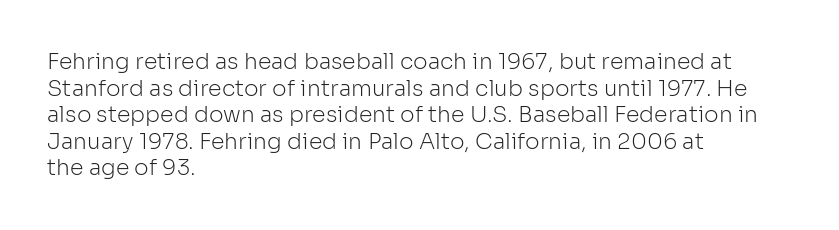
Q: Is the text bold? A: No.
Q: Is the text italic (slanted)? A: No, it is upright.
Q: Is the text underlined? A: No.
Q: How is the paragraph aligned? A: Left-aligned.
Q: Is the spacing between letters normal or unusually wide? A: Normal.
